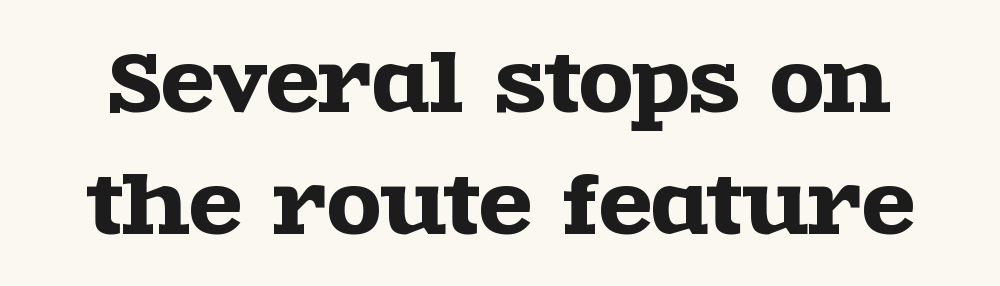
{"serif": "yes", "italic": "no", "width": "wide", "x_height": "large", "monospaced": "no", "underline": "no", "line_spacing": "normal", "line_spacing_ratio": 1.57, "letter_spacing": "normal", "letter_spacing_em": 0.0, "glyph_px": 78}
